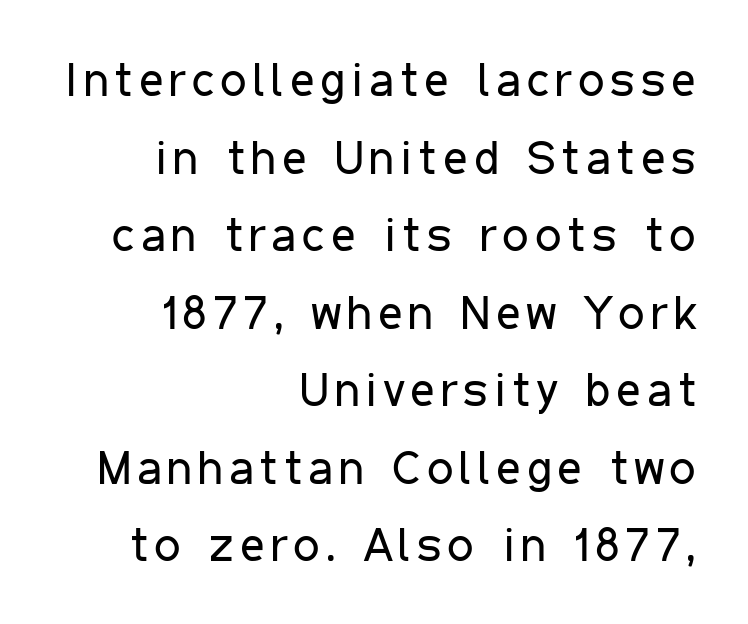
{"serif": "no", "italic": "no", "bold": "no", "weight": "regular", "width": "condensed", "stroke_contrast": "low", "x_height": "medium", "monospaced": "no", "underline": "no", "align": "right", "line_spacing": "normal", "line_spacing_ratio": 1.65, "glyph_px": 47}
